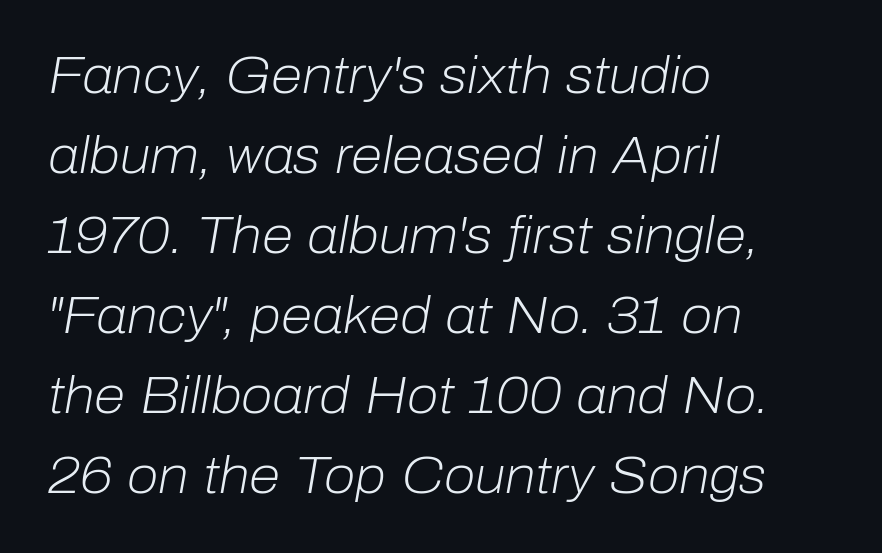
Here the glyphs are tracked normally, forming tight word shapes. The baseline area is clear. An italicized treatment has been applied to the whole sample. Teacher's note: observe the even left margin — that is flush-left alignment. Each letter keeps its own natural width here, so spacing adapts to shape. The lines sit at an ordinary, default distance from one another.
